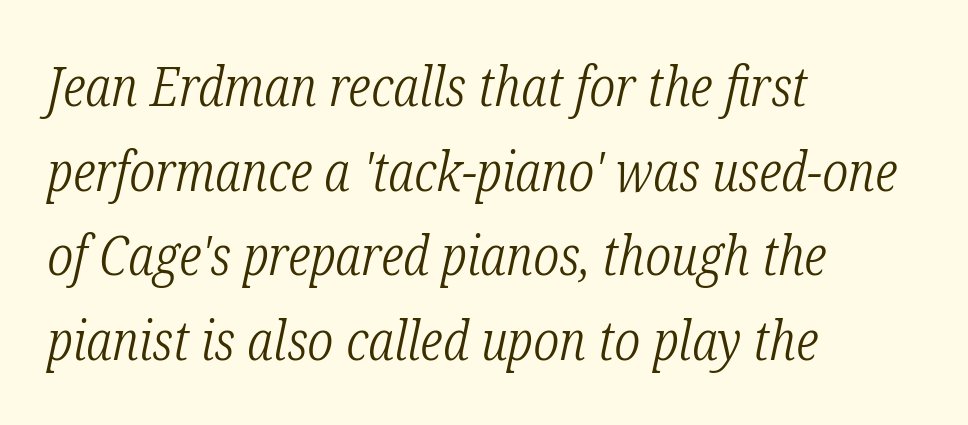
{"serif": "yes", "italic": "yes", "lean": "right", "slant_degrees": 12, "bold": "no", "weight": "light", "width": "condensed", "stroke_contrast": "low", "x_height": "medium", "monospaced": "no", "underline": "no", "align": "left", "line_spacing": "normal", "line_spacing_ratio": 1.54, "letter_spacing": "normal", "letter_spacing_em": 0.0, "glyph_px": 55}
